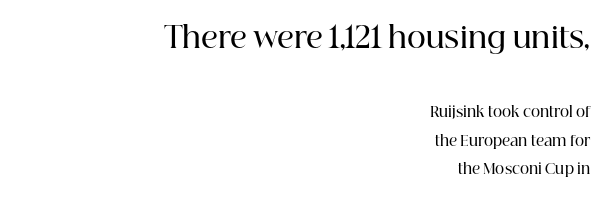
The image shows 29 px semibold serif type, upright; set right-aligned, loose line spacing (2.01x), normal letter spacing, not underlined; the first (top) block is 2.07x larger; high stroke contrast and a medium x-height.
